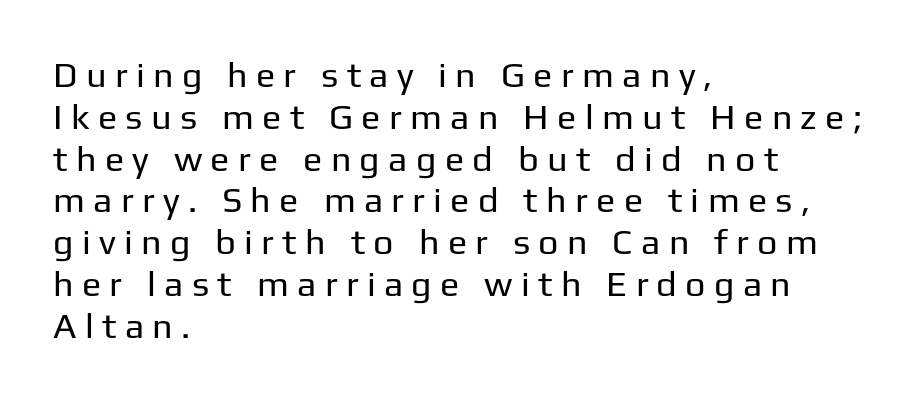
Note the varied advance widths — an 'i' is clearly narrower than an 'm'. The typesetting does not lean heavy: it is not bold. This is sans-serif lettering, the kind often seen on screens and signage. Any mark beneath the type? The region is blank.
